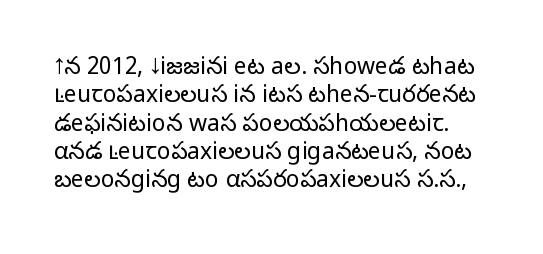
The image shows 23 px text type, upright; set line spacing 1.23x, normal letter spacing, not underlined.
